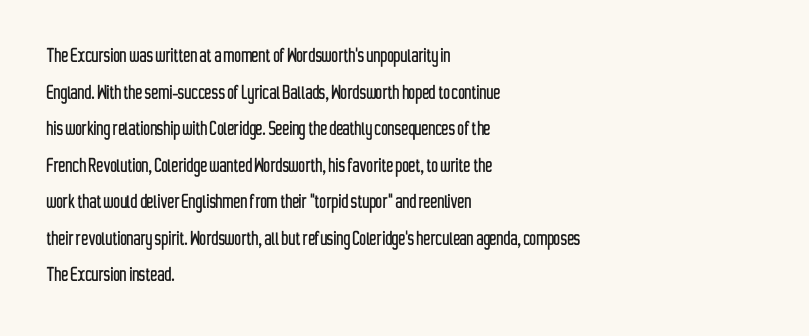
Q: Is the text italic (slanted)? A: No, it is upright.
Q: Is the text underlined? A: No.
Q: How is the paragraph aligned? A: Left-aligned.
Q: Is the spacing between letters normal or unusually wide? A: Normal.
Q: Is the spacing between lines tight, normal or loose? A: Normal.
